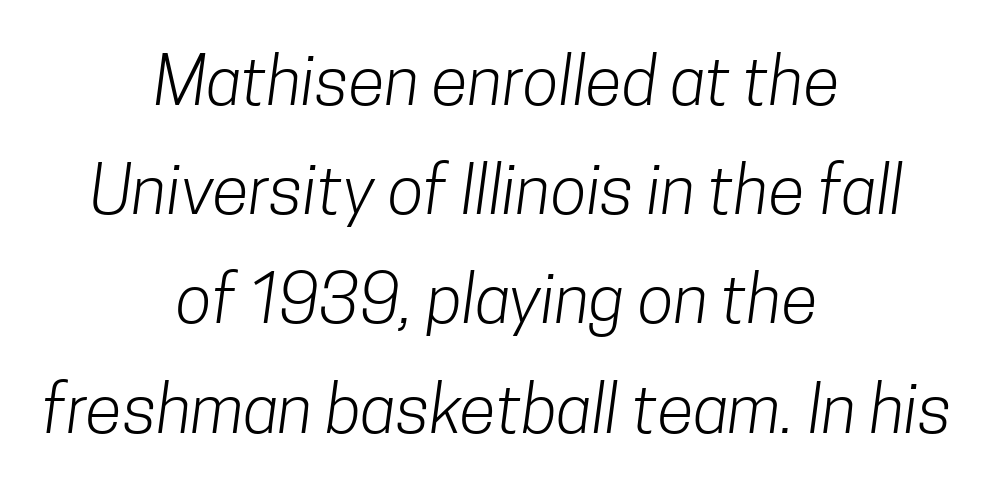
How would I describe the line gaps? Plain and ordinary. No extra ink here — the face is not bold. Character widths vary here, with narrow letters taking less room than wide ones. Nobody drew a line under any word here. Look at the bottom of the vertical strokes: they stop flat, with no serifs.
